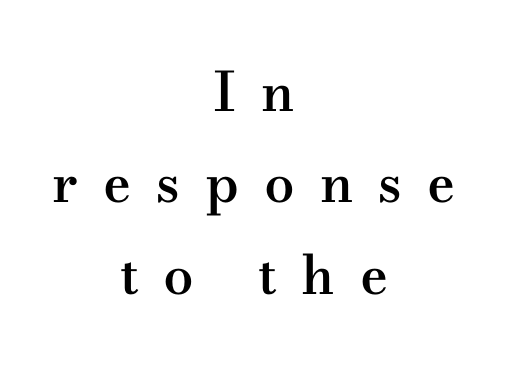
Clear beneath every line of the passage. Looks like regular typesetting: each glyph gets only the width it needs. The passage is arranged like a title page — every line centered. This is serif lettering, the kind often seen in printed books. Students, observe: this is what conventionally led text looks like.
